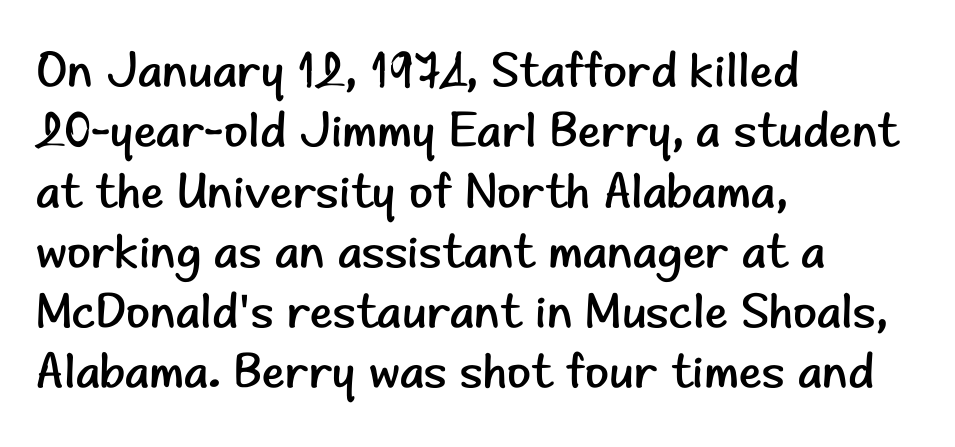
{"serif": "no", "italic": "no", "bold": "no", "weight": "regular", "width": "normal", "stroke_contrast": "low", "x_height": "small", "monospaced": "no", "underline": "no", "align": "left", "line_spacing_ratio": 1.23, "letter_spacing": "normal", "letter_spacing_em": 0.0, "glyph_px": 49}
